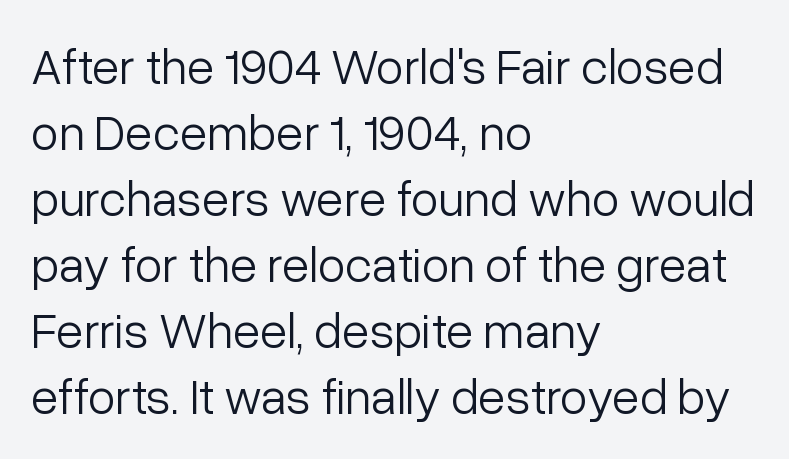
Stem width sits at or under what a default text font uses. You could not count columns in this text — the font is proportionally spaced. The type sits square on the baseline with zero lean. The type family on display is of the sans-serif kind. Does extra space separate the letters? No, they use regular spacing. Teacher's note: observe the even left margin — that is flush-left alignment.
